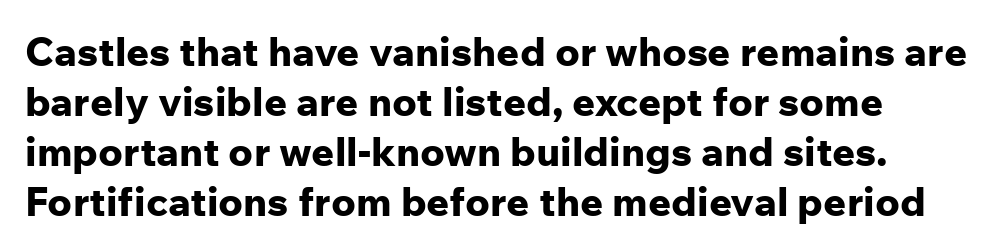
The image shows 40 px bold sans-serif type, upright; set left-aligned, normal line spacing (1.25x), normal letter spacing, not underlined; low stroke contrast and a medium x-height.
